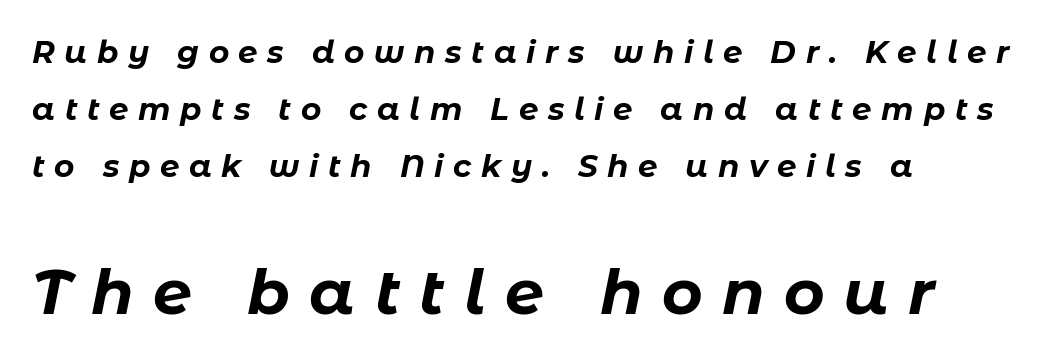
The image shows 62 px bold type, italic (leaning right); set left-aligned, line spacing 1.84x, unusually wide letter spacing (+0.31 em), not underlined; the second (bottom) block is 2.0x larger; low stroke contrast and a medium x-height.
